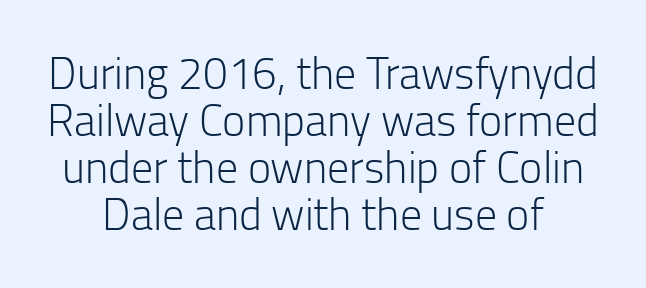
The image shows 44 px light sans-serif type, upright; set tight line spacing (1.07x), normal letter spacing, not underlined; low stroke contrast and a medium x-height.
